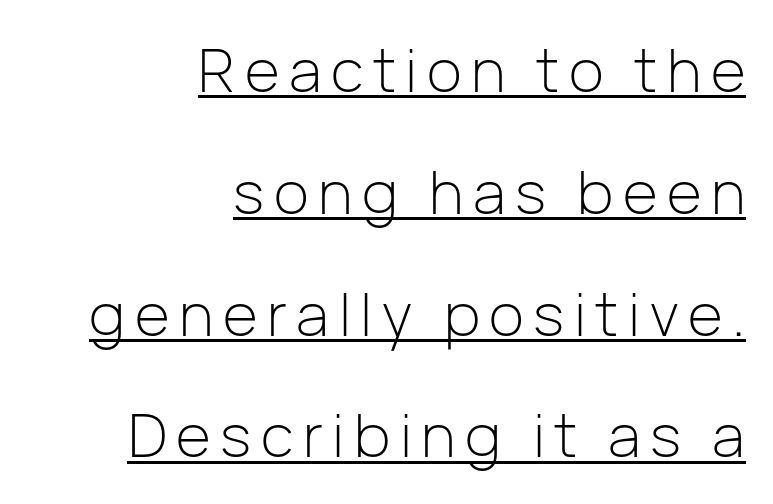
The image shows 60 px light sans-serif type, upright; set right-aligned, loose line spacing (2.03x), underlined; low stroke contrast and a medium x-height.
